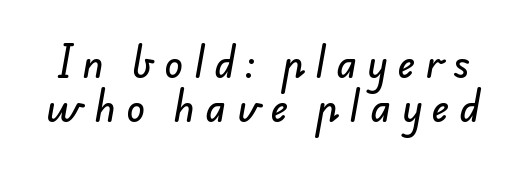
The image shows 38 px sans-serif type; set line spacing 1.16x, unusually wide letter spacing (+0.28 em), not underlined; low stroke contrast and a small x-height.
